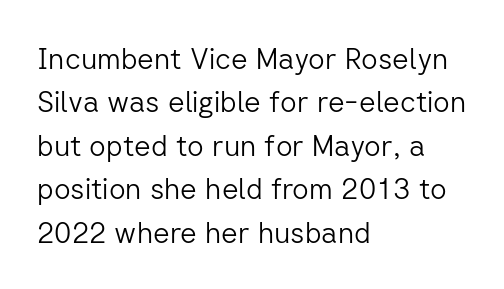
Q: Is the text bold? A: No.
Q: Is the text italic (slanted)? A: No, it is upright.
Q: Is the typeface a serif or a sans-serif typeface? A: Sans-serif.
Q: Is the text underlined? A: No.
Q: How is the paragraph aligned? A: Left-aligned.
Q: Is the spacing between letters normal or unusually wide? A: Normal.
Q: Is the spacing between lines tight, normal or loose? A: Normal.
Q: Width (condensed, normal, or wide)? A: Normal.
Q: Stroke contrast? A: Low.
Q: x-height? A: Medium.
Q: Monospaced? A: No.
